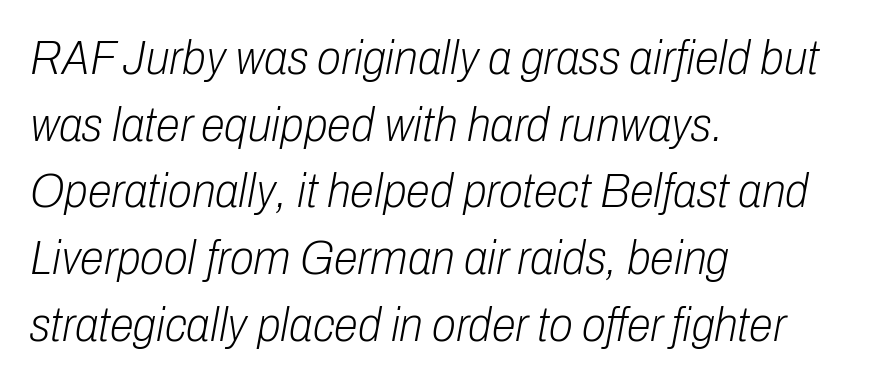
The image shows 49 px light, condensed type, italic (leaning right); set left-aligned, normal line spacing (1.36x), normal letter spacing, not underlined; low stroke contrast and a medium x-height.
